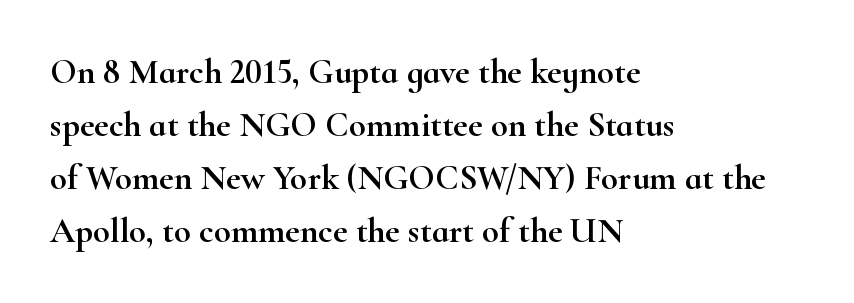
The line texture is even and compact thanks to regular tracking. This is roman type, the default non-slanted kind. Type style note: has serifs. Typeset ragged right — the left edge is the straight one.
